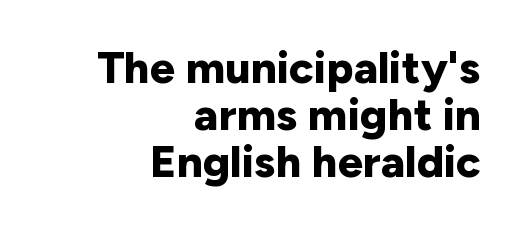
The image shows 45 px bold sans-serif type, upright; set right-aligned, tight line spacing (1.04x), normal letter spacing, not underlined; low stroke contrast and a medium x-height.
